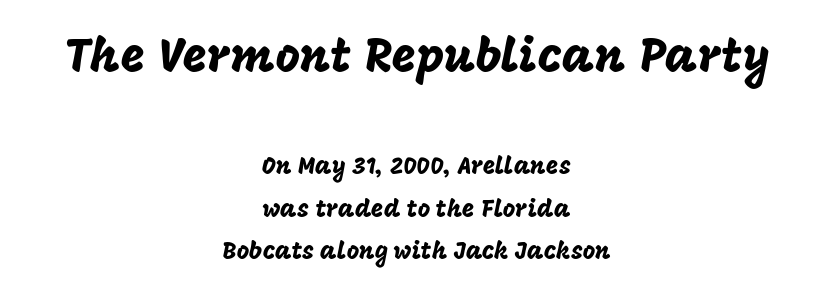
Q: Is the text italic (slanted)? A: Yes.
Q: Is the typeface a serif or a sans-serif typeface? A: Sans-serif.
Q: Is the text underlined? A: No.
Q: How is the paragraph aligned? A: Centered.
Q: Is the spacing between letters normal or unusually wide? A: Normal.
Q: Which block of text is set in a larger size, the first (top) or the second (bottom)? A: The first (top) one.
Q: Width (condensed, normal, or wide)? A: Normal.
Q: Stroke contrast? A: Low.
Q: x-height? A: Large.
Q: Monospaced? A: No.
